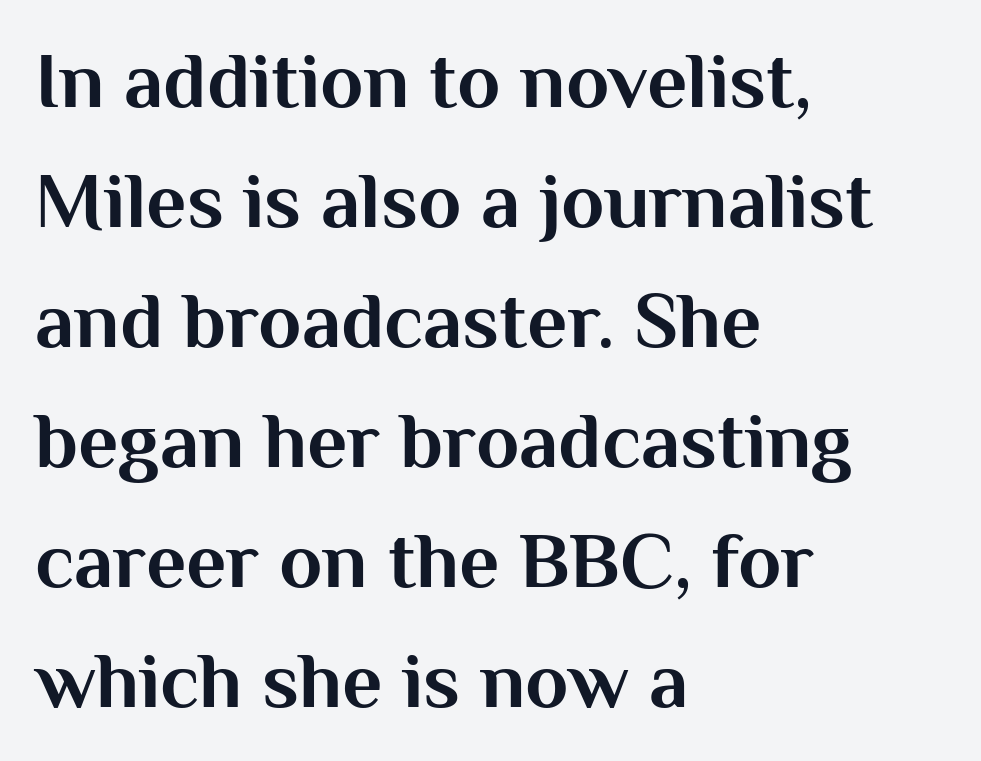
Q: Is the text bold? A: Yes.
Q: Is the text italic (slanted)? A: No, it is upright.
Q: Is the typeface a serif or a sans-serif typeface? A: Sans-serif.
Q: Is the text underlined? A: No.
Q: How is the paragraph aligned? A: Left-aligned.
Q: Is the spacing between letters normal or unusually wide? A: Normal.
Q: Is the spacing between lines tight, normal or loose? A: Normal.
Q: Width (condensed, normal, or wide)? A: Normal.
Q: Stroke contrast? A: Medium.
Q: x-height? A: Medium.
Q: Monospaced? A: No.
